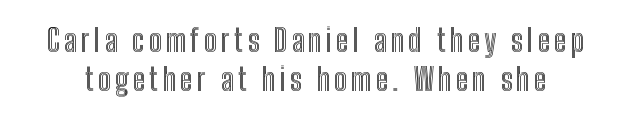
Do the characters align in a grid? No, the font is proportional. Leading: standard. This rendering features lettering with no underline. Upright lettering throughout.
